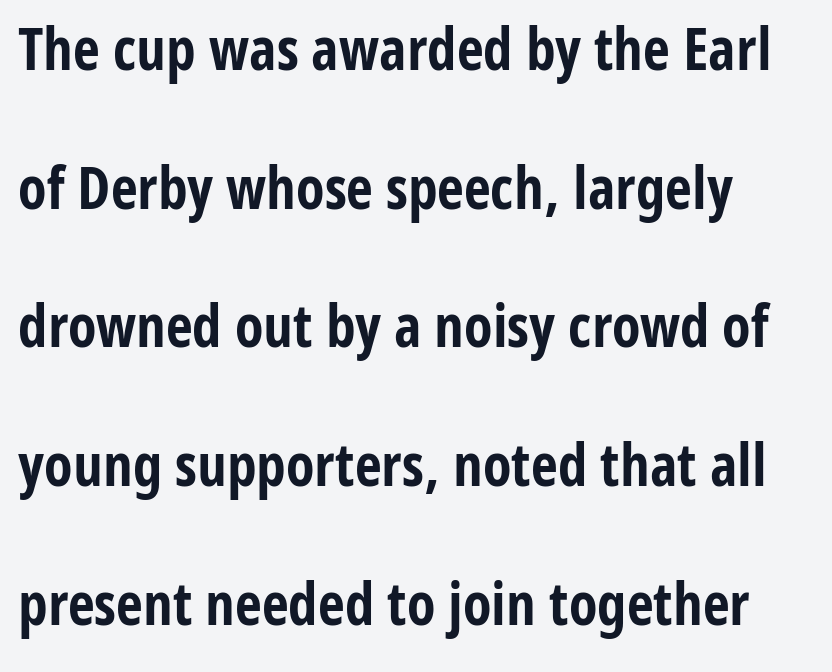
{"serif": "no", "italic": "no", "bold": "yes", "weight": "bold", "width": "condensed", "stroke_contrast": "low", "x_height": "medium", "monospaced": "no", "underline": "no", "align": "left", "line_spacing": "loose", "line_spacing_ratio": 2.35, "letter_spacing": "normal", "letter_spacing_em": 0.0, "glyph_px": 59}
